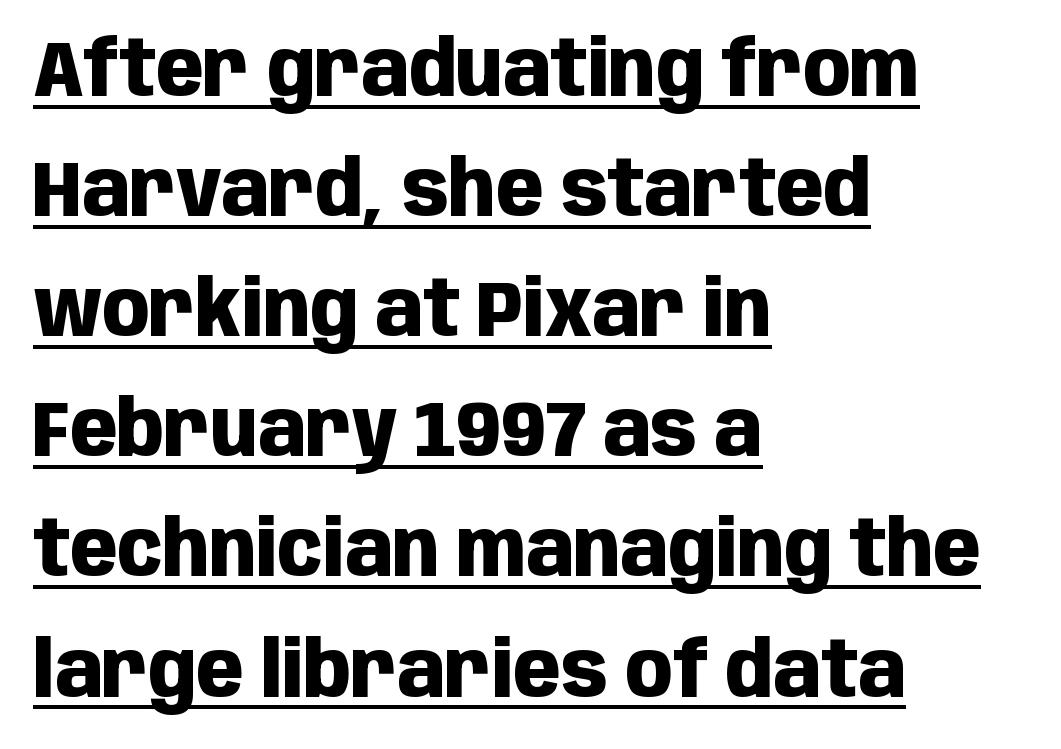
{"serif": "no", "italic": "no", "bold": "yes", "weight": "heavy", "width": "condensed", "stroke_contrast": "low", "x_height": "large", "monospaced": "no", "underline": "yes", "align": "left", "line_spacing": "normal", "line_spacing_ratio": 1.54, "letter_spacing": "normal", "letter_spacing_em": 0.0, "glyph_px": 78}
